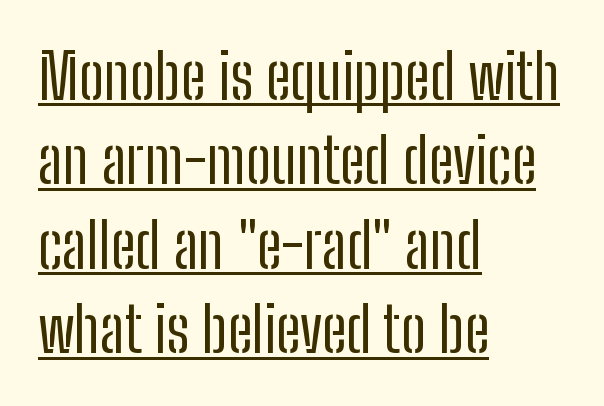
The image shows 63 px regular-weight, condensed sans-serif type, upright; set left-aligned, normal line spacing (1.34x), normal letter spacing, underlined; low stroke contrast and a medium x-height.
